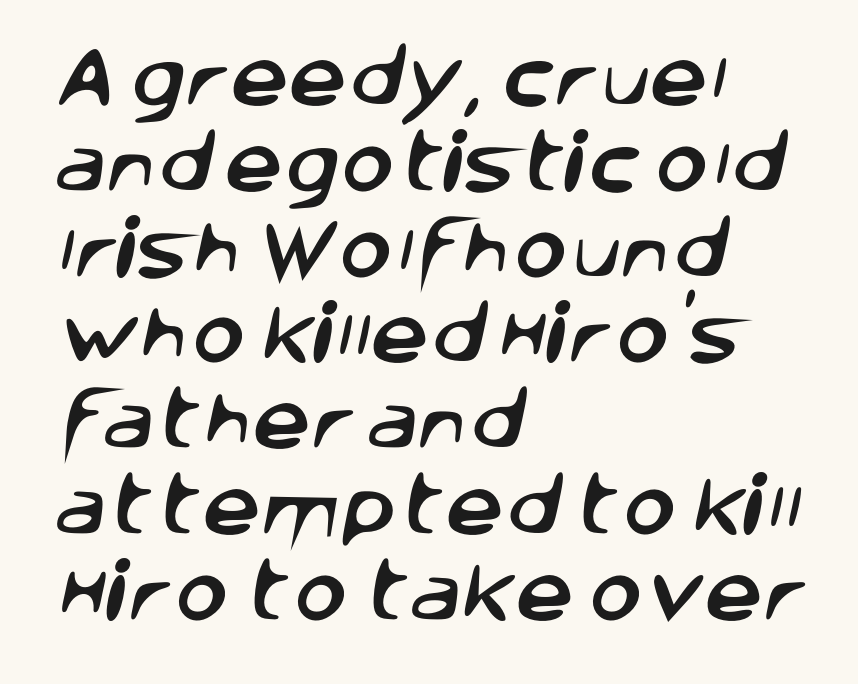
{"serif": "no", "width": "normal", "stroke_contrast": "low", "x_height": "large", "monospaced": "no", "underline": "no", "align": "left", "line_spacing": "normal", "line_spacing_ratio": 1.32, "letter_spacing": "normal", "letter_spacing_em": 0.0, "glyph_px": 65}
